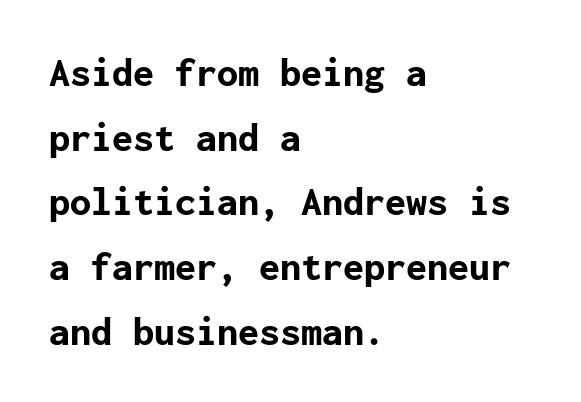
This is the regular roman posture of the typeface. Baseline-to-baseline distance is the conventional proportion of letter height. Left-aligned paragraph, ragged on the right. Descenders are the only things crossing below the line.
